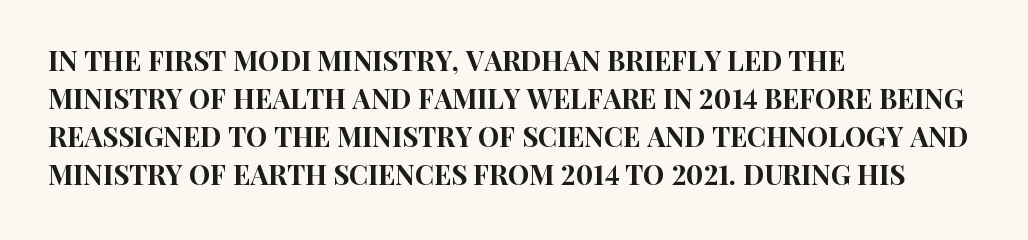
Every stem runs plumb, perpendicular to the baseline. No extra tracking has been applied to these lines. Students, observe: this is what conventionally led text looks like. The rendering anchors every line to the left-hand side. Just letters on the line, the space beneath them empty.
